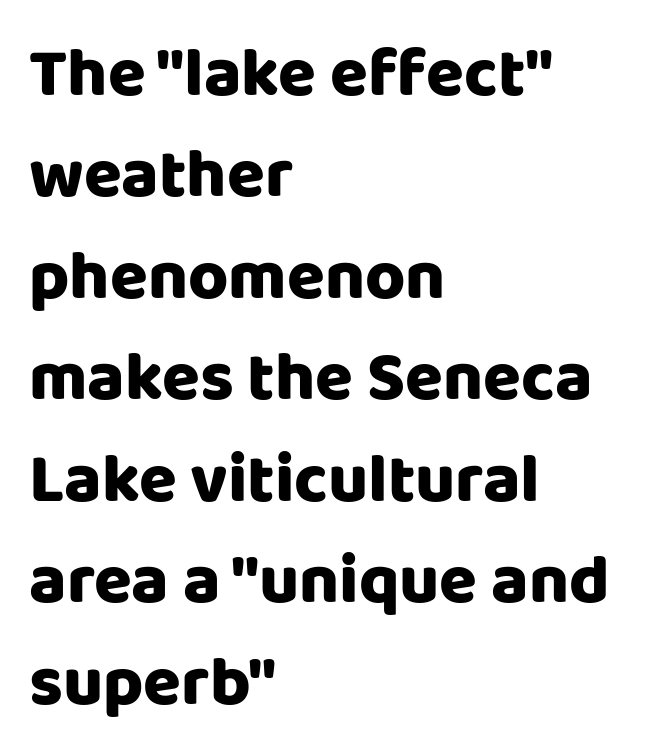
{"serif": "no", "italic": "no", "width": "normal", "stroke_contrast": "low", "x_height": "large", "monospaced": "no", "underline": "no", "align": "left", "line_spacing": "normal", "line_spacing_ratio": 1.47, "letter_spacing": "normal", "letter_spacing_em": 0.0, "glyph_px": 69}
